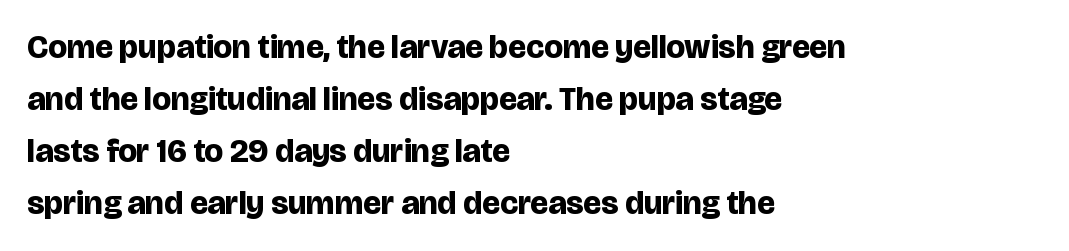
{"serif": "no", "italic": "no", "bold": "yes", "weight": "bold", "width": "normal", "stroke_contrast": "low", "x_height": "large", "monospaced": "no", "underline": "no", "align": "left", "line_spacing": "normal", "line_spacing_ratio": 1.58, "letter_spacing": "normal", "letter_spacing_em": 0.0, "glyph_px": 33}
